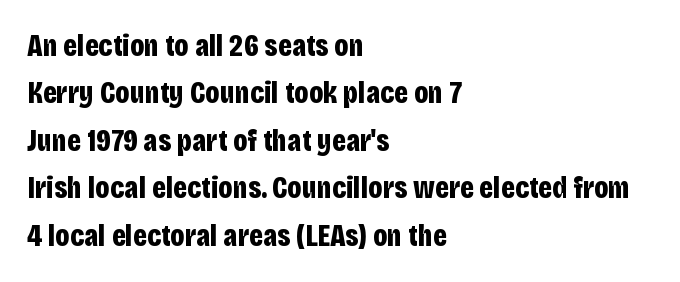
Short and long lines alike share a common starting point at left. The space between consecutive lines is moderate. Font category for this specimen: sans-serif. Think of a printed novel: that variable character pitch is what you see here. The glyphs are unaccompanied by any horizontal stroke below them. Typographic density is high because the face is bold.
